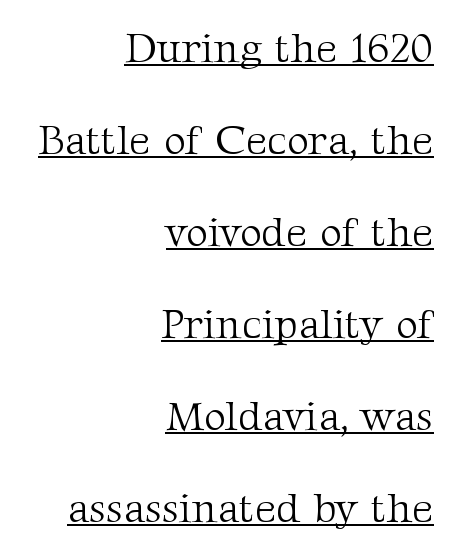
The lettering holds an erect, upright posture throughout. The passage shown stacks its lines with a broad gap. This rendering leaves character spacing at its baseline value. Descenders here cross a horizontal rule under the line.
